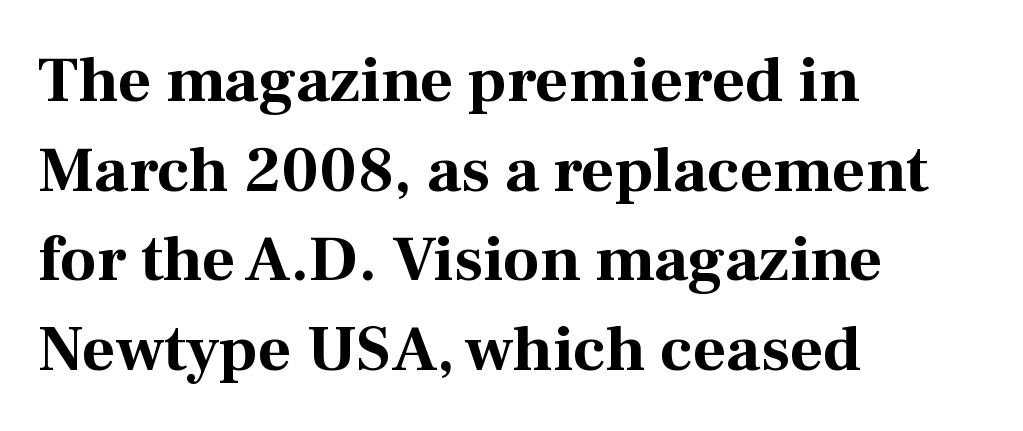
Q: Is the text bold? A: Yes.
Q: Is the text italic (slanted)? A: No, it is upright.
Q: Is the typeface a serif or a sans-serif typeface? A: Serif.
Q: Is the text underlined? A: No.
Q: How is the paragraph aligned? A: Left-aligned.
Q: Is the spacing between letters normal or unusually wide? A: Normal.
Q: Is the spacing between lines tight, normal or loose? A: Normal.
Q: Width (condensed, normal, or wide)? A: Normal.
Q: Stroke contrast? A: Medium.
Q: x-height? A: Medium.
Q: Monospaced? A: No.
